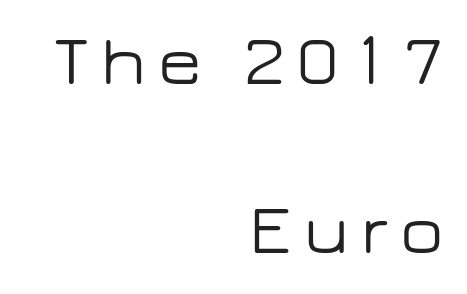
{"serif": "no", "italic": "no", "width": "wide", "stroke_contrast": "low", "x_height": "medium", "monospaced": "no", "underline": "no", "align": "right", "line_spacing": "loose", "line_spacing_ratio": 2.38, "glyph_px": 71}
